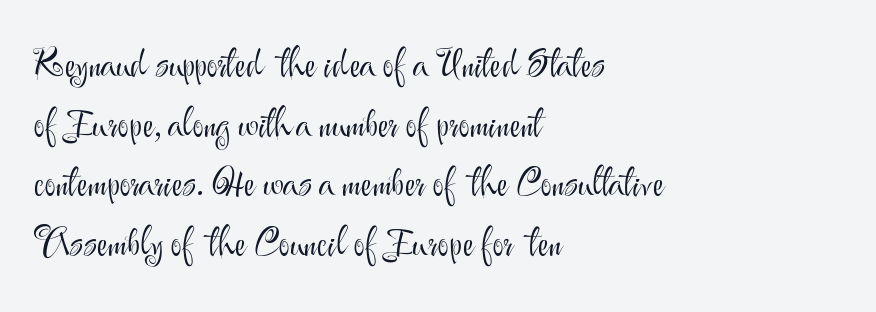
{"serif": "no", "bold": "no", "weight": "light", "width": "normal", "stroke_contrast": "medium", "x_height": "small", "monospaced": "no", "underline": "no", "align": "left", "line_spacing": "normal", "line_spacing_ratio": 1.57, "letter_spacing": "normal", "letter_spacing_em": 0.0, "glyph_px": 38}
